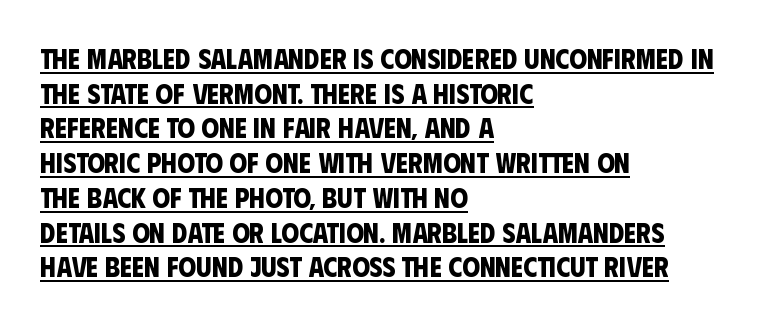
Q: Is the text bold? A: Yes.
Q: Is the typeface a serif or a sans-serif typeface? A: Sans-serif.
Q: Is the text underlined? A: Yes.
Q: How is the paragraph aligned? A: Left-aligned.
Q: Is the spacing between letters normal or unusually wide? A: Normal.
Q: Width (condensed, normal, or wide)? A: Condensed.
Q: Stroke contrast? A: Low.
Q: x-height? A: Large.
Q: Monospaced? A: No.
